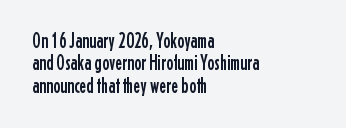
Q: Is the text italic (slanted)? A: No, it is upright.
Q: Is the text underlined? A: No.
Q: How is the paragraph aligned? A: Left-aligned.
Q: Is the spacing between letters normal or unusually wide? A: Normal.
Q: Is the spacing between lines tight, normal or loose? A: Tight.
